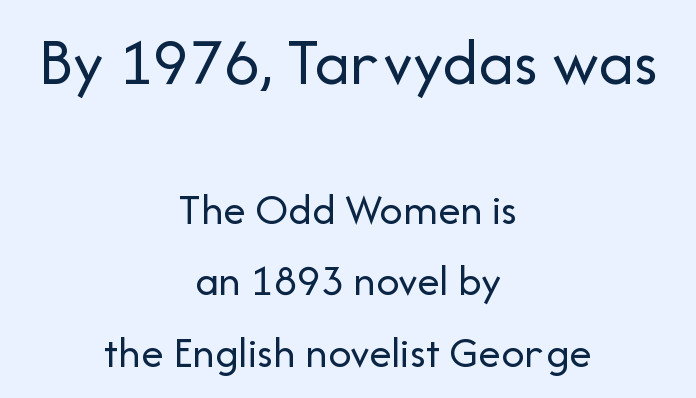
Q: Is the text bold? A: No.
Q: Is the text italic (slanted)? A: No, it is upright.
Q: Is the typeface a serif or a sans-serif typeface? A: Sans-serif.
Q: Is the text underlined? A: No.
Q: How is the paragraph aligned? A: Centered.
Q: Is the spacing between letters normal or unusually wide? A: Normal.
Q: Is the spacing between lines tight, normal or loose? A: Normal.
Q: Which block of text is set in a larger size, the first (top) or the second (bottom)? A: The first (top) one.
Q: Width (condensed, normal, or wide)? A: Normal.
Q: Stroke contrast? A: Low.
Q: x-height? A: Medium.
Q: Monospaced? A: No.
